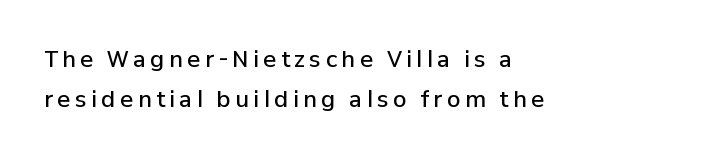
In terms of weight, the rendering is demibold, just under bold. Alignment: flush left. Between one letter and the next there's a generous, obvious gap. A typesetter would mark this as roman, not italic.
